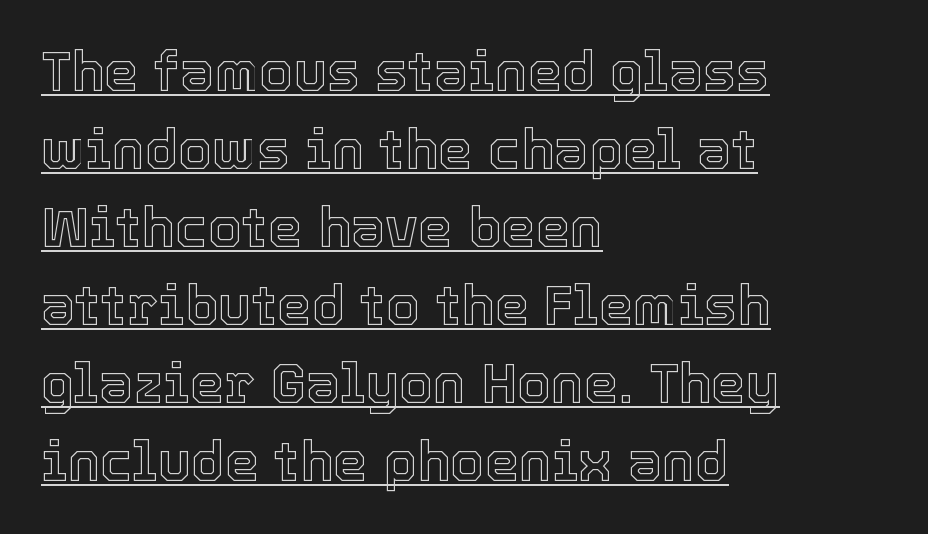
The image shows 55 px text type, upright; set left-aligned, normal line spacing (1.42x), normal letter spacing, underlined; a medium x-height.
